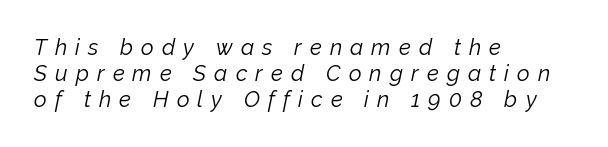
Display-style spreading of the glyphs; the letterfit is very open. The strokes are not fattened; the text isn't bold. Leftover space on each line is placed entirely after the last word. An italicized treatment has been applied to the whole sample. Each row of text sits above clean, open space.
